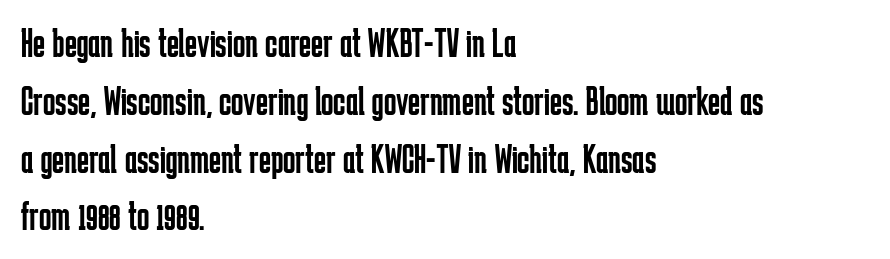
{"serif": "no", "italic": "no", "bold": "no", "weight": "regular", "width": "condensed", "stroke_contrast": "low", "x_height": "medium", "monospaced": "no", "underline": "no", "align": "left", "line_spacing": "normal", "line_spacing_ratio": 1.41, "letter_spacing": "normal", "letter_spacing_em": 0.0, "glyph_px": 41}
